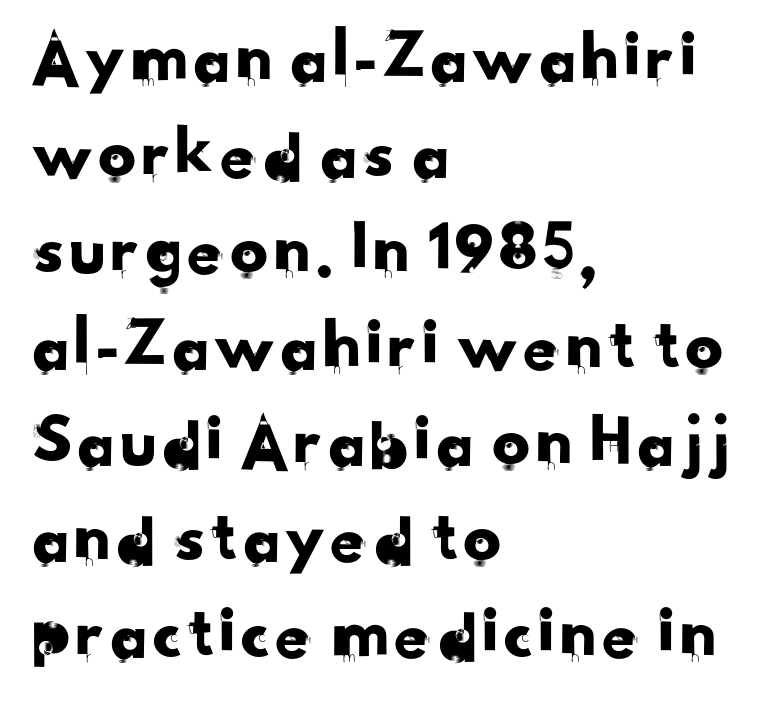
The image shows 75 px sans-serif type; set left-aligned, normal line spacing (1.28x), normal letter spacing, not underlined; low stroke contrast and a small x-height.
